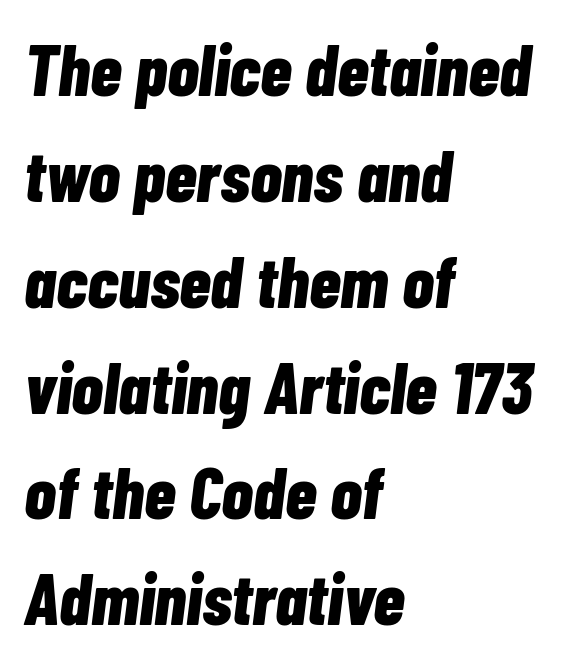
{"italic": "yes", "lean": "right", "slant_degrees": 7, "bold": "yes", "weight": "bold", "width": "condensed", "stroke_contrast": "low", "x_height": "medium", "monospaced": "no", "underline": "no", "align": "left", "line_spacing": "normal", "line_spacing_ratio": 1.47, "letter_spacing": "normal", "letter_spacing_em": 0.0, "glyph_px": 72}
